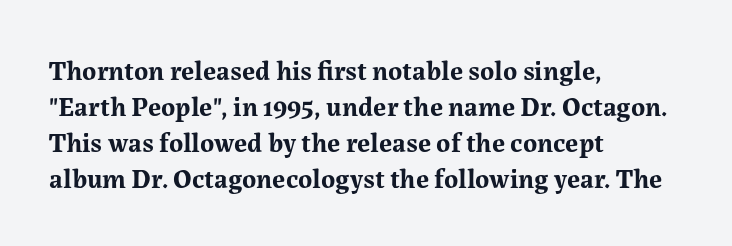
Is there much room between lines? A standard amount, neither cramped nor airy. This rendering features lettering with no underline. The typography opts for an upright posture over an oblique one. Standard letterfit; no display-style spreading of the glyphs. Line starts are locked; line ends wander. Heavy-handed strokes throughout: this text is bold.
